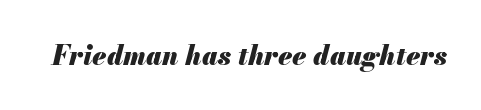
{"italic": "yes", "lean": "right", "slant_degrees": 13, "bold": "yes", "underline": "no", "letter_spacing": "normal", "letter_spacing_em": 0.0, "glyph_px": 27}
